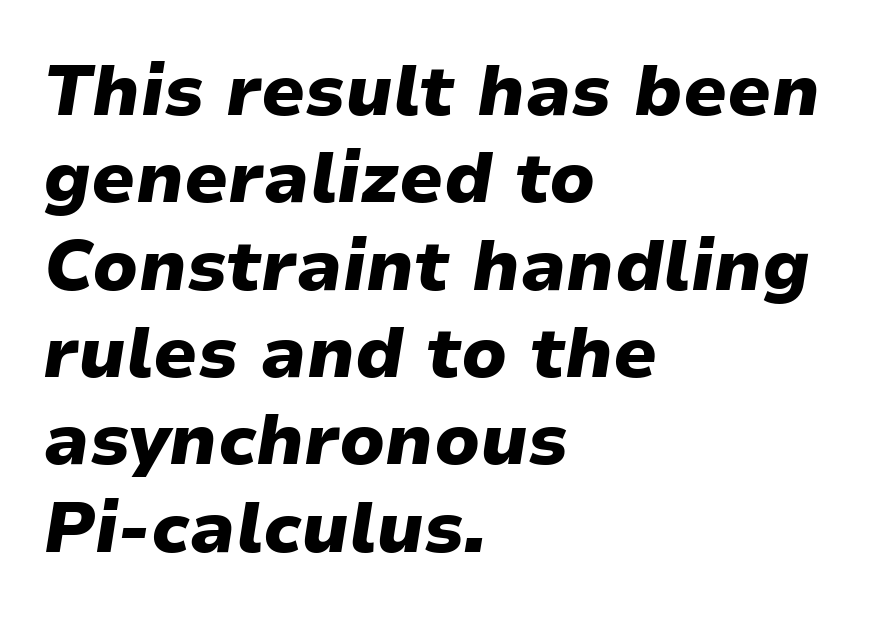
Default kerning and tracking; the words read as compact shapes. Quick note: underline off. Does the lettering tilt? It does — this is italic. I'd describe the lettering as bold — thick and assertive.
